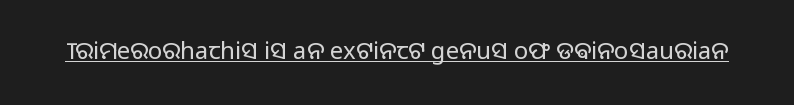
{"italic": "no", "bold": "no", "underline": "yes", "letter_spacing": "normal", "letter_spacing_em": 0.0, "glyph_px": 24}
